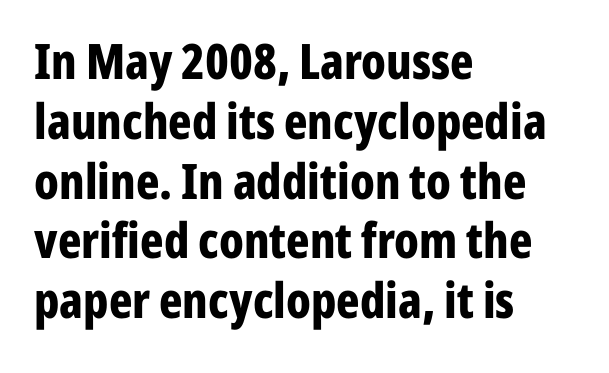
{"serif": "no", "italic": "no", "bold": "yes", "weight": "bold", "width": "condensed", "stroke_contrast": "low", "x_height": "medium", "monospaced": "no", "underline": "no", "align": "left", "line_spacing_ratio": 1.22, "letter_spacing": "normal", "letter_spacing_em": 0.0, "glyph_px": 49}
